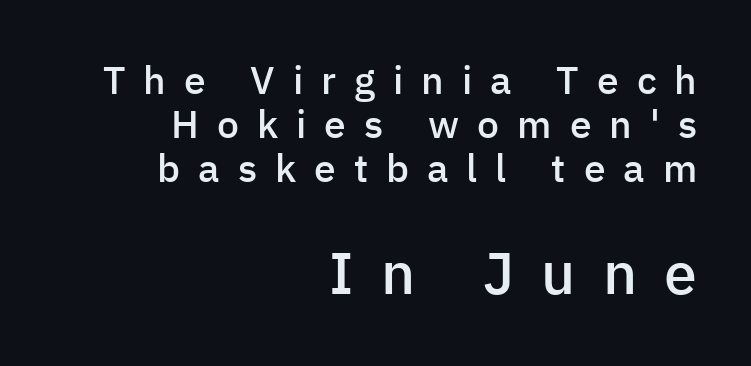
There is plenty of visible air inserted between adjacent glyphs. Note the varied advance widths — an 'i' is clearly narrower than an 'm'. A semibold gives these letters moderate extra thickness, short of bold. The rendering enlarges the type as you move from the upper chunk to the lower.
